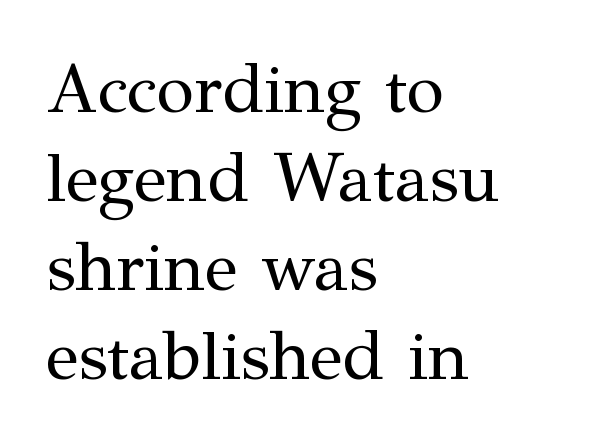
{"serif": "yes", "italic": "no", "bold": "no", "weight": "regular", "width": "normal", "stroke_contrast": "medium", "x_height": "medium", "monospaced": "no", "underline": "no", "align": "left", "line_spacing": "normal", "line_spacing_ratio": 1.29, "letter_spacing": "normal", "letter_spacing_em": 0.0, "glyph_px": 69}
